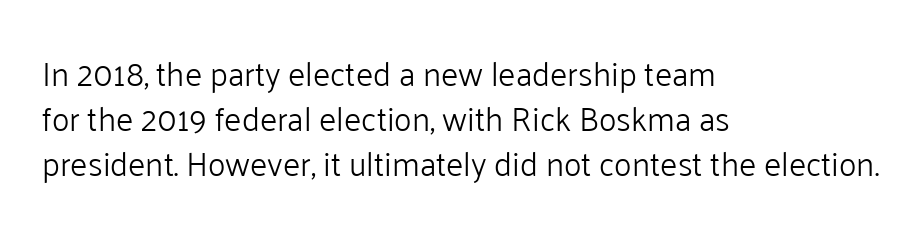
{"serif": "no", "italic": "no", "bold": "no", "weight": "light", "width": "normal", "stroke_contrast": "low", "x_height": "medium", "monospaced": "no", "underline": "no", "align": "left", "line_spacing": "normal", "line_spacing_ratio": 1.37, "letter_spacing": "normal", "letter_spacing_em": 0.0, "glyph_px": 33}
